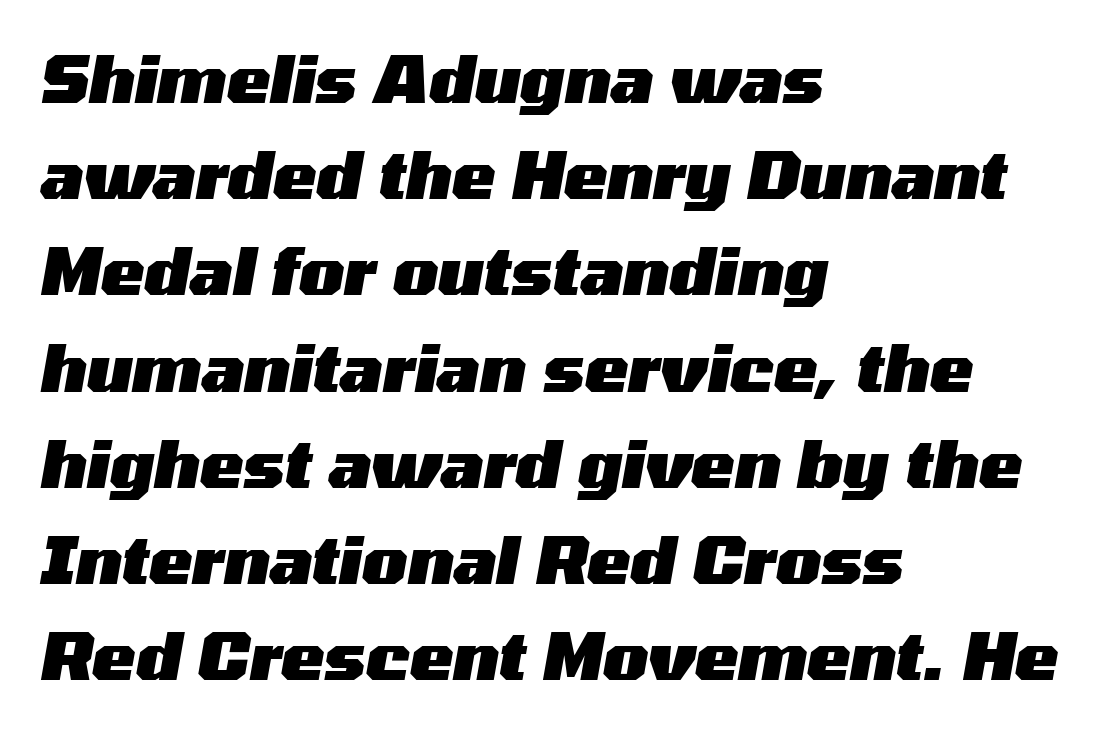
The image shows 65 px heavy, wide type, italic (leaning right); set left-aligned, normal line spacing (1.48x), normal letter spacing, not underlined; medium stroke contrast and a medium x-height.
